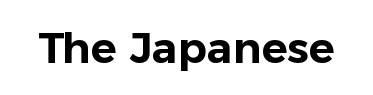
The image shows 43 px sans-serif type, upright; set normal letter spacing, not underlined; low stroke contrast and a medium x-height.
